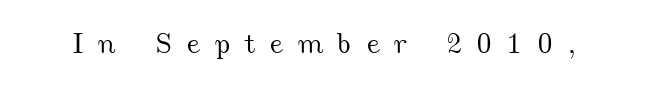
Rule under the text: the space is simply empty. Caption: expanded tracking, letters set apart. The letters advance in unequal steps, a hallmark of proportional type.
